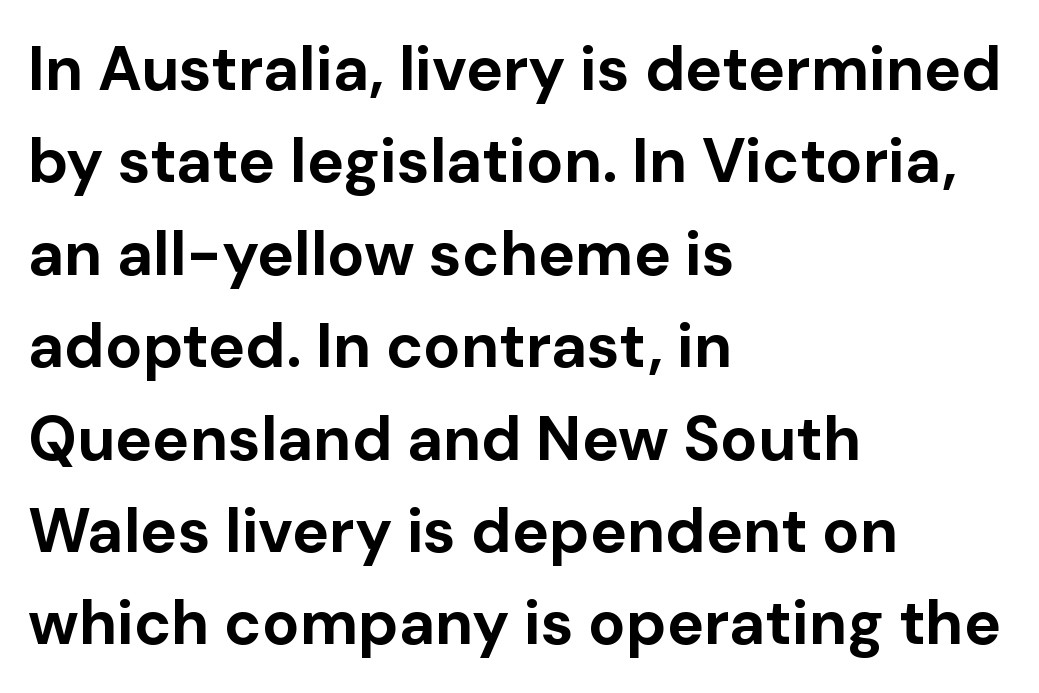
{"serif": "no", "italic": "no", "bold": "yes", "weight": "bold", "width": "normal", "stroke_contrast": "low", "x_height": "medium", "monospaced": "no", "underline": "no", "align": "left", "line_spacing": "normal", "line_spacing_ratio": 1.49, "letter_spacing": "normal", "letter_spacing_em": 0.0, "glyph_px": 62}
